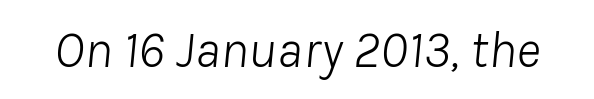
The cut favours lightness, reaching ordinary text weight at its darkest. Slant detected: the letters are inclined. The gaps between neighbouring characters are ordinary and unremarkable. Descender tails drop into unmarked territory. A typesetter would call this proportional, since set widths differ per character.
